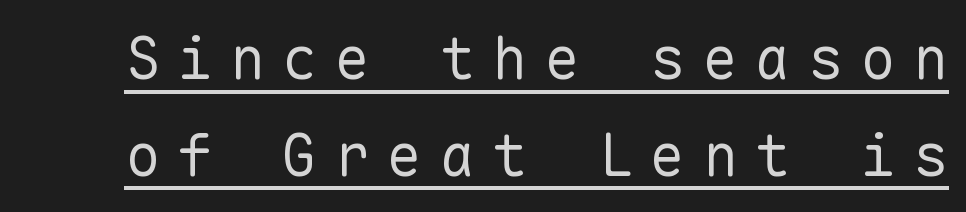
Q: Is the text bold? A: No.
Q: Is the text italic (slanted)? A: No, it is upright.
Q: Is the typeface a serif or a sans-serif typeface? A: Sans-serif.
Q: Is the text underlined? A: Yes.
Q: Is the spacing between letters normal or unusually wide? A: Unusually wide.
Q: Is the spacing between lines tight, normal or loose? A: Normal.
Q: Width (condensed, normal, or wide)? A: Normal.
Q: Stroke contrast? A: Low.
Q: x-height? A: Medium.
Q: Monospaced? A: Yes.
